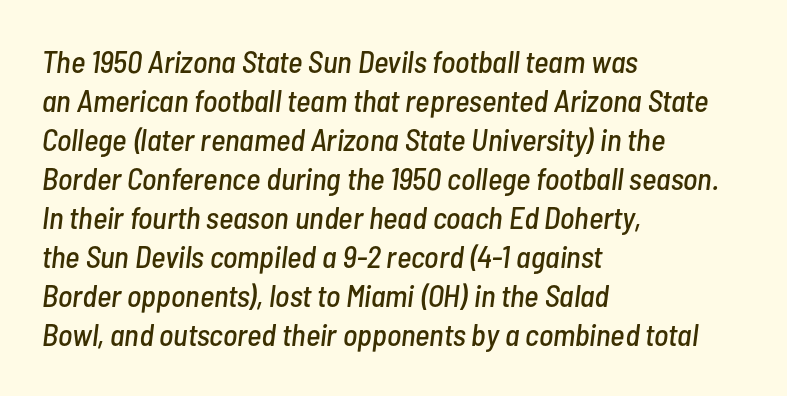
Q: Is the text italic (slanted)? A: Yes, it leans right by about 7 degrees.
Q: Is the text underlined? A: No.
Q: How is the paragraph aligned? A: Left-aligned.
Q: Is the spacing between letters normal or unusually wide? A: Normal.
Q: Is the spacing between lines tight, normal or loose? A: Normal.
Q: Width (condensed, normal, or wide)? A: Condensed.
Q: Stroke contrast? A: Low.
Q: x-height? A: Medium.
Q: Monospaced? A: No.
